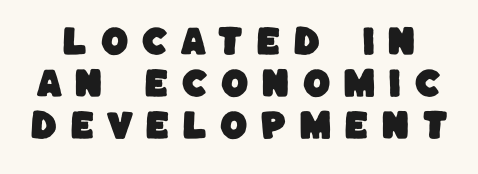
Q: Is the typeface a serif or a sans-serif typeface? A: Sans-serif.
Q: Is the text underlined? A: No.
Q: Is the spacing between letters normal or unusually wide? A: Unusually wide.
Q: Is the spacing between lines tight, normal or loose? A: Normal.
Q: Width (condensed, normal, or wide)? A: Normal.
Q: Stroke contrast? A: Low.
Q: x-height? A: Large.
Q: Monospaced? A: No.
